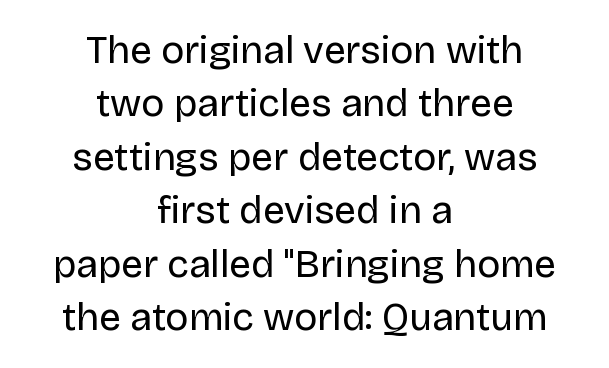
{"serif": "no", "italic": "no", "bold": "no", "weight": "regular", "width": "normal", "stroke_contrast": "low", "x_height": "large", "monospaced": "no", "underline": "no", "align": "center", "line_spacing": "normal", "line_spacing_ratio": 1.37, "letter_spacing": "normal", "letter_spacing_em": 0.0, "glyph_px": 39}
